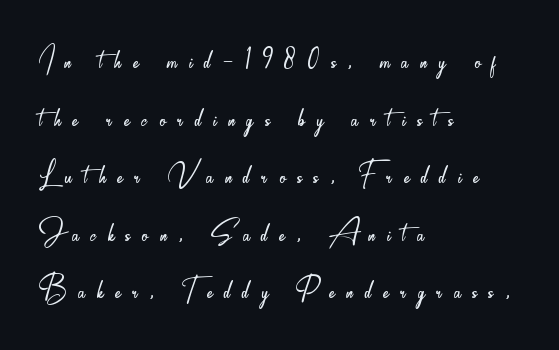
This reads as an unemphasized weight, regular at the heaviest. Horizontal alignment here is leftward, the default for most running prose. The characters display no serif detailing; their extremities are plain. The face used here is rendered with a markedly widened letterfit.
